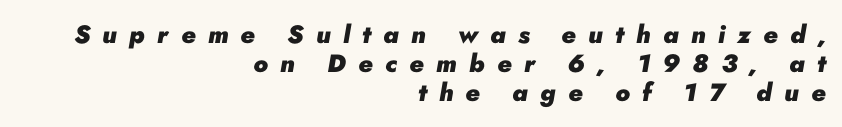
The image shows 25 px bold type, italic (leaning right); set right-aligned, line spacing 1.16x, unusually wide letter spacing (+0.49 em), not underlined.
